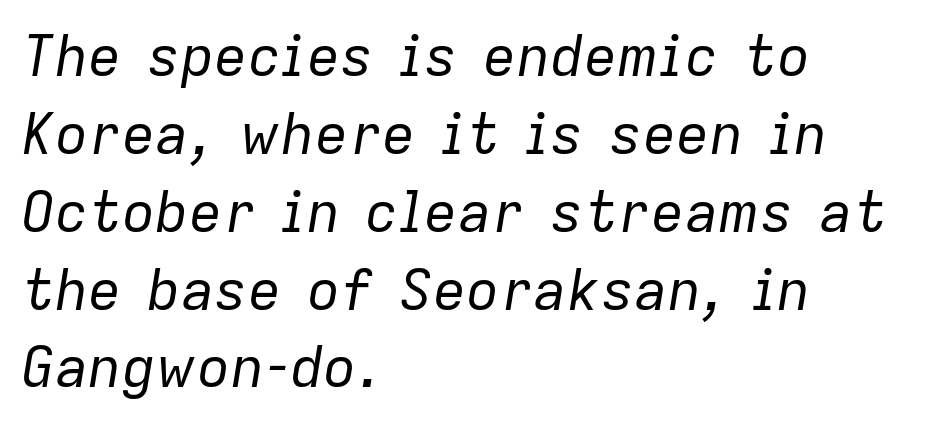
The image shows 56 px regular-weight type, italic (leaning right); set left-aligned, normal line spacing (1.39x), normal letter spacing, not underlined; low stroke contrast and a medium x-height.
